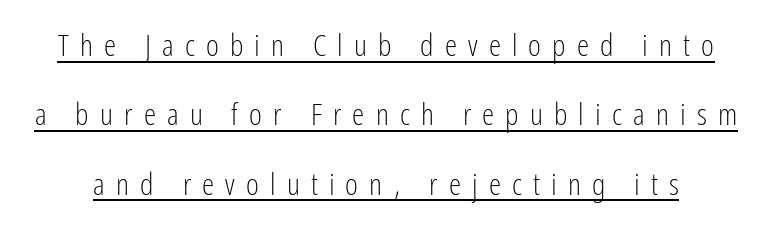
Stem width sits at or under what a default text font uses. The words here are underlined. Tracking value appears strongly positive — letters spread wide. Are there feet on the stems? There aren't — it's a sans. The passage shown stacks its lines with a broad gap. The typography opts for an upright posture over an oblique one.
